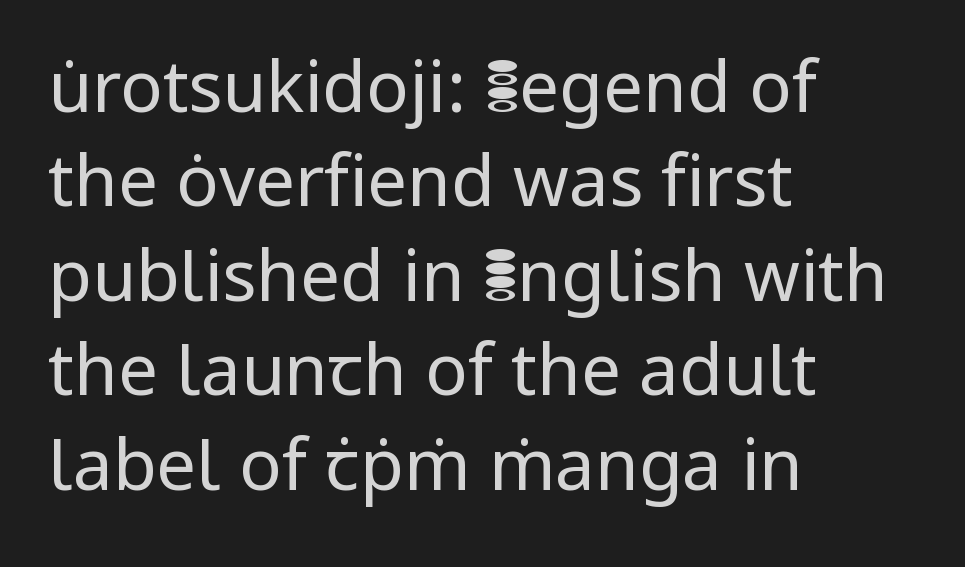
The image shows 71 px regular-weight sans-serif type, upright; set left-aligned, normal line spacing (1.33x), normal letter spacing, not underlined; low stroke contrast and a medium x-height.
